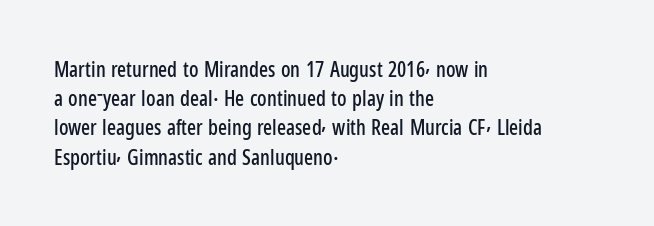
Each word holds together tightly as a unit, with standard inter-letter gaps. Left-aligned paragraph, ragged on the right. The vertical gap from one line to the next is medium. Nope, not italic — everything's standing straight. Check the space under the baseline: it is left empty.
